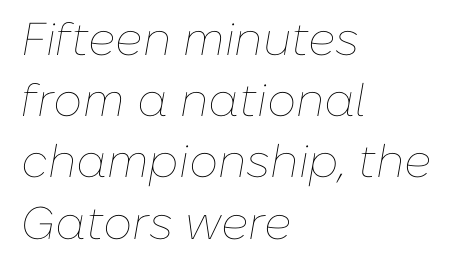
The image shows 46 px thin type, italic (leaning right); set left-aligned, normal line spacing (1.33x), normal letter spacing, not underlined; low stroke contrast and a medium x-height.
